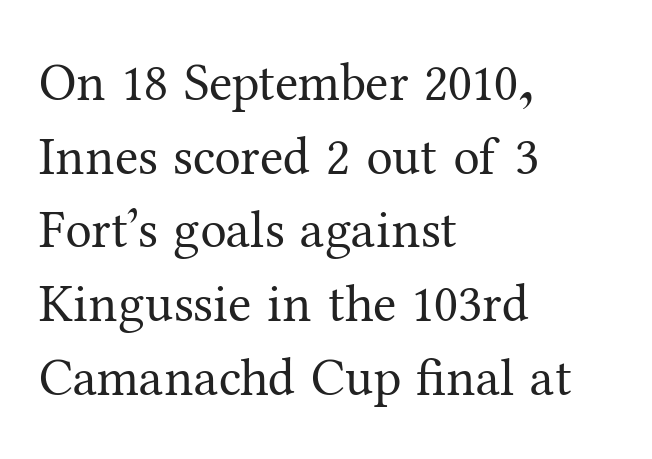
{"serif": "yes", "italic": "no", "bold": "no", "weight": "regular", "width": "normal", "stroke_contrast": "medium", "x_height": "medium", "monospaced": "no", "underline": "no", "align": "left", "line_spacing": "normal", "line_spacing_ratio": 1.39, "letter_spacing": "normal", "letter_spacing_em": 0.0, "glyph_px": 53}
